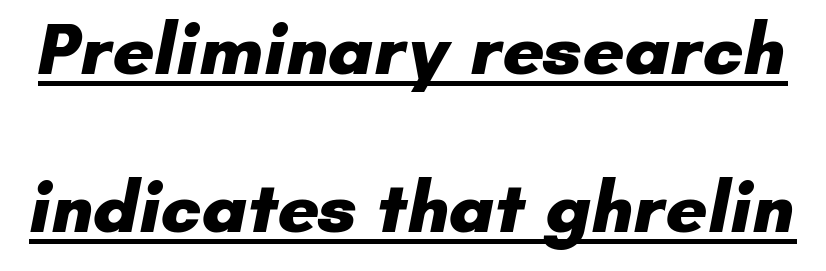
Summary of vertical rhythm: relaxed, with wide interline spacing. Note the varied advance widths — an 'i' is clearly narrower than an 'm'. Does a line run under the words? Yes, clearly. The letterforms sit shoulder to shoulder at normal distance. How heavy is the stroke? Heavy — this is a bold. The designer went with a sans here, leaving each stem footless.
